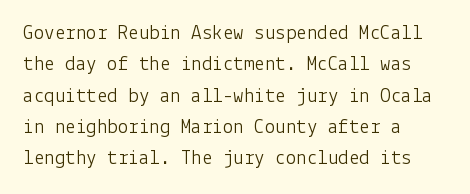
{"italic": "no", "bold": "no", "underline": "no", "align": "left", "line_spacing": "normal", "line_spacing_ratio": 1.49, "letter_spacing": "normal", "letter_spacing_em": 0.0, "glyph_px": 21}
